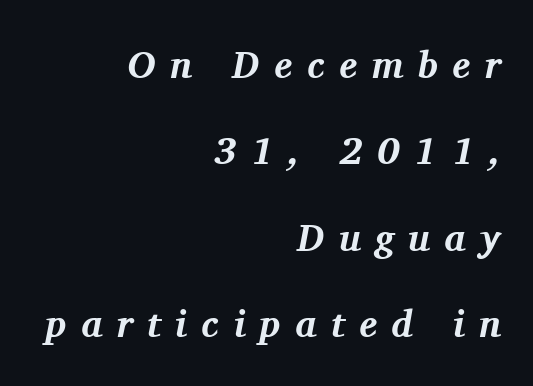
Q: Is the text bold? A: Yes.
Q: Is the text italic (slanted)? A: Yes, it leans right by about 11 degrees.
Q: Is the typeface a serif or a sans-serif typeface? A: Serif.
Q: Is the text underlined? A: No.
Q: How is the paragraph aligned? A: Right-aligned.
Q: Is the spacing between letters normal or unusually wide? A: Unusually wide.
Q: Is the spacing between lines tight, normal or loose? A: Loose.
Q: Width (condensed, normal, or wide)? A: Normal.
Q: Stroke contrast? A: Medium.
Q: x-height? A: Medium.
Q: Monospaced? A: No.
